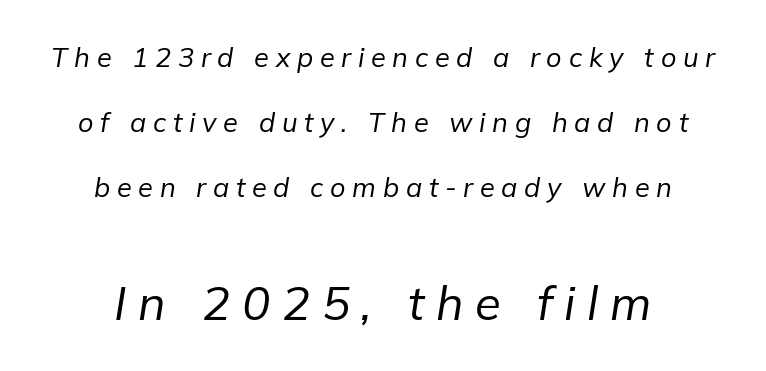
The words here are not underlined. There is plenty of visible air inserted between adjacent glyphs. Is there much room between lines? Yes — plenty of vertical air separates them. This is not heavy type; no bold has been used. If you folded the block vertically in half, each line would mirror itself in length. Note the varied advance widths — an 'i' is clearly narrower than an 'm'.
